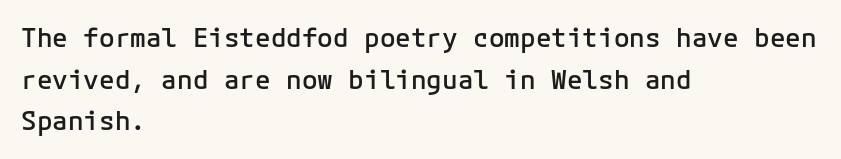
Q: Is the text bold? A: Semi-bold.
Q: Is the text italic (slanted)? A: No, it is upright.
Q: Is the text underlined? A: No.
Q: How is the paragraph aligned? A: Left-aligned.
Q: Is the spacing between letters normal or unusually wide? A: Normal.
Q: Is the spacing between lines tight, normal or loose? A: Normal.
